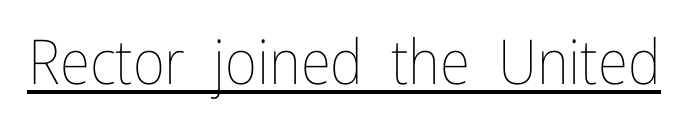
Q: Is the text bold? A: No.
Q: Is the text italic (slanted)? A: No, it is upright.
Q: Is the text underlined? A: Yes.
Q: Is the spacing between letters normal or unusually wide? A: Normal.
Q: Width (condensed, normal, or wide)? A: Condensed.
Q: Stroke contrast? A: Low.
Q: x-height? A: Medium.
Q: Monospaced? A: No.
